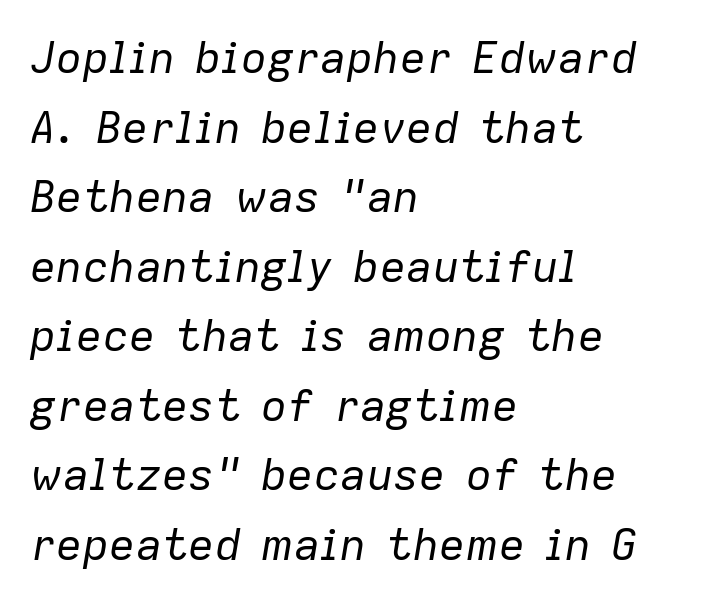
The image shows 44 px regular-weight type, italic (leaning right); set left-aligned, normal line spacing (1.58x), normal letter spacing, not underlined; low stroke contrast and a medium x-height.
